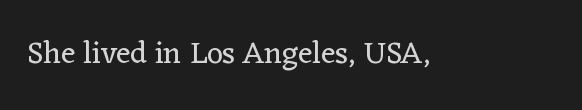
Posture: straight, roman, zero tilt. Decoration check: the copy has no underline. Typographically, this falls in the serif category. The rendering uses natural spacing where letterforms have individual widths. Caption: standard tracking, unaltered.
